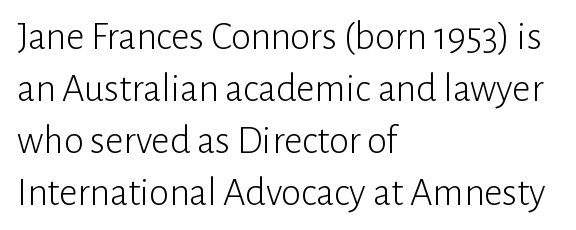
Each word holds together tightly as a unit, with standard inter-letter gaps. You can tell it's not italic because the verticals are truly vertical. Has an underline been added? It has not. Vertically, the passage feels balanced, rows spaced as you'd expect.
